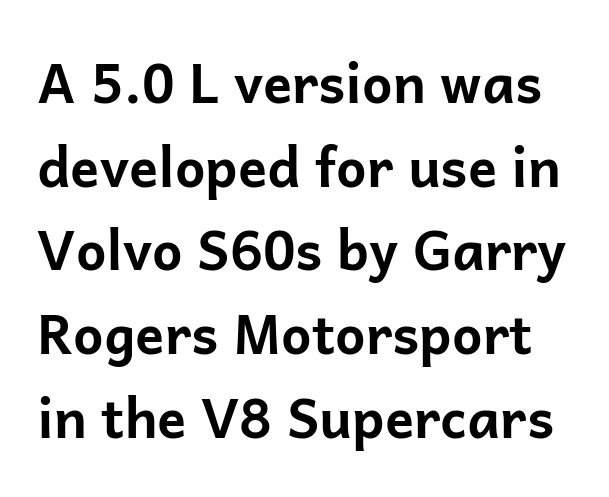
{"serif": "no", "italic": "no", "bold": "yes", "weight": "bold", "width": "normal", "stroke_contrast": "low", "x_height": "medium", "monospaced": "no", "underline": "no", "line_spacing": "normal", "line_spacing_ratio": 1.55, "letter_spacing": "normal", "letter_spacing_em": 0.0, "glyph_px": 54}
